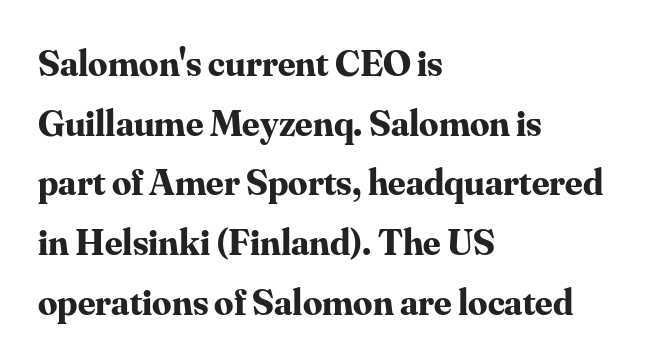
{"serif": "yes", "italic": "no", "bold": "yes", "weight": "bold", "width": "normal", "stroke_contrast": "medium", "x_height": "small", "monospaced": "no", "underline": "no", "align": "left", "line_spacing": "normal", "line_spacing_ratio": 1.57, "letter_spacing": "normal", "letter_spacing_em": 0.0, "glyph_px": 38}
